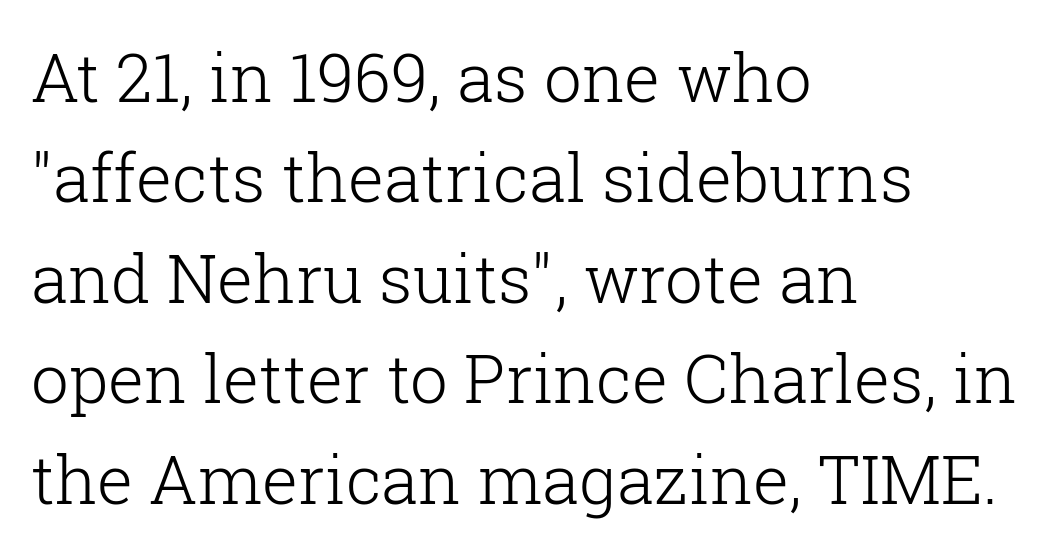
{"serif": "yes", "italic": "no", "bold": "no", "weight": "light", "width": "normal", "stroke_contrast": "low", "x_height": "medium", "monospaced": "no", "underline": "no", "align": "left", "line_spacing": "normal", "line_spacing_ratio": 1.5, "letter_spacing": "normal", "letter_spacing_em": 0.0, "glyph_px": 67}
